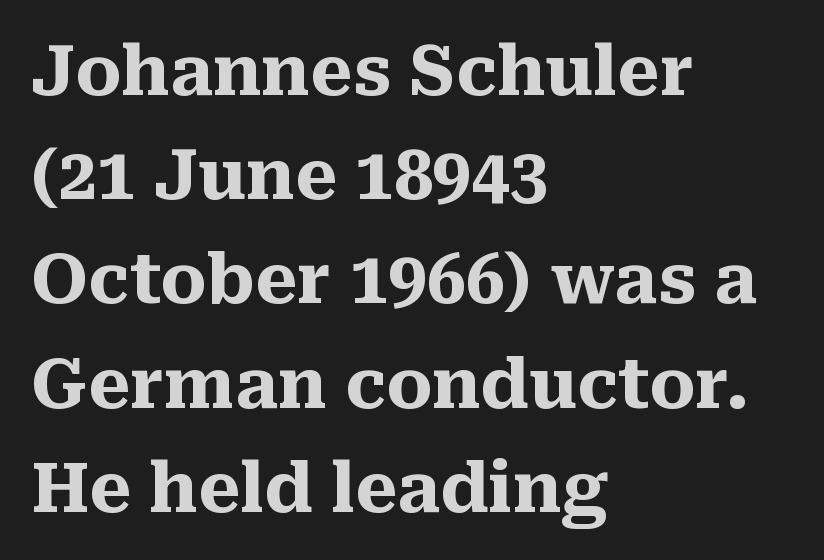
The compositor pushed each line to the left boundary. Every character sits straight up, as roman type does. Compared with typical body copy, the letter spacing here is the same. Unmarked baselines from the first word to the last.
